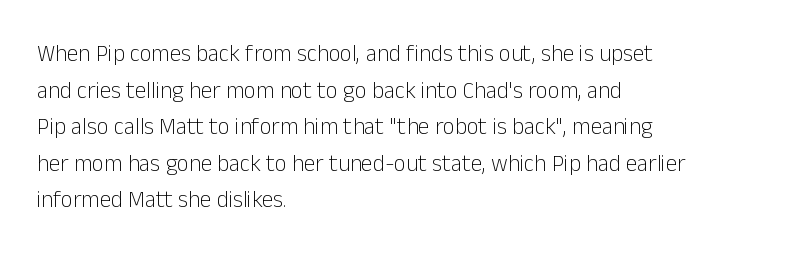
{"italic": "no", "bold": "no", "underline": "no", "align": "left", "line_spacing": "normal", "line_spacing_ratio": 1.59, "letter_spacing": "normal", "letter_spacing_em": 0.0, "glyph_px": 23}
